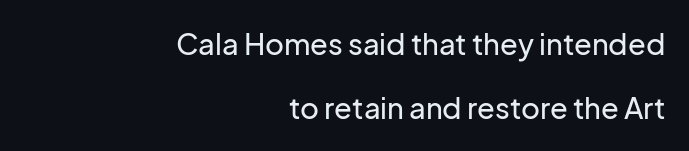
The axis of the letterforms is exactly vertical. Note: no serifs on the glyphs. The space between consecutive lines is lavish. Check under the words: just untouched page.
